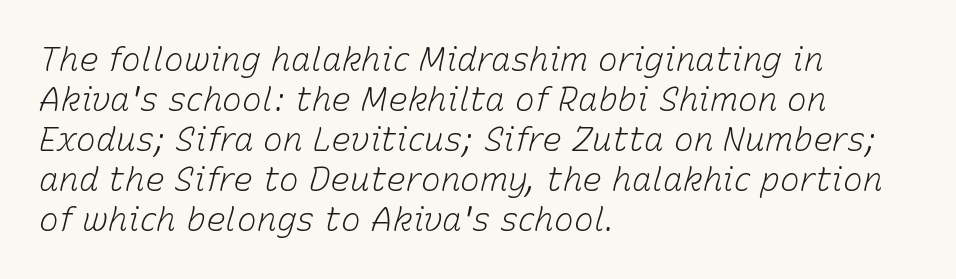
Q: Is the text bold? A: No.
Q: Is the text italic (slanted)? A: Yes, it leans right by about 15 degrees.
Q: Is the text underlined? A: No.
Q: How is the paragraph aligned? A: Left-aligned.
Q: Is the spacing between letters normal or unusually wide? A: Normal.
Q: Width (condensed, normal, or wide)? A: Normal.
Q: Stroke contrast? A: Low.
Q: x-height? A: Medium.
Q: Monospaced? A: No.
